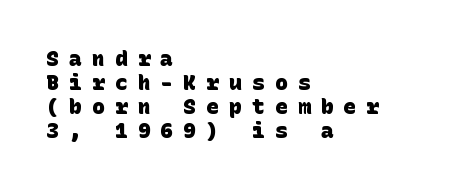
How would I describe the line gaps? Narrow and economical. The strip under each line holds only bare page. A full-strength bold gives these letters their thick strokes. Does the copy run flush right? No — it runs flush left.
